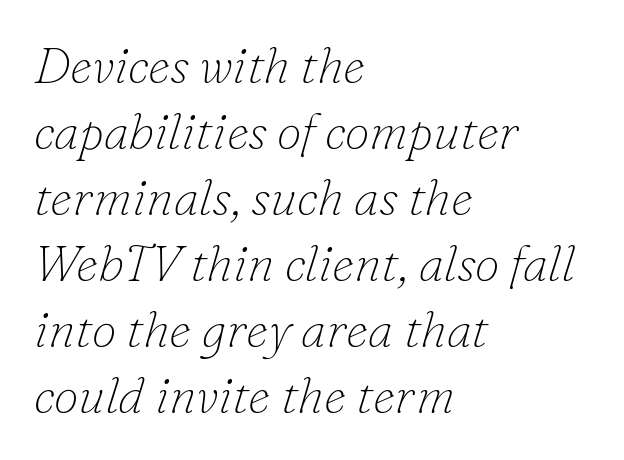
{"serif": "yes", "italic": "yes", "lean": "right", "slant_degrees": 16, "bold": "no", "weight": "thin", "width": "normal", "stroke_contrast": "low", "x_height": "small", "monospaced": "no", "underline": "no", "align": "left", "line_spacing": "normal", "line_spacing_ratio": 1.32, "letter_spacing": "normal", "letter_spacing_em": 0.0, "glyph_px": 50}
